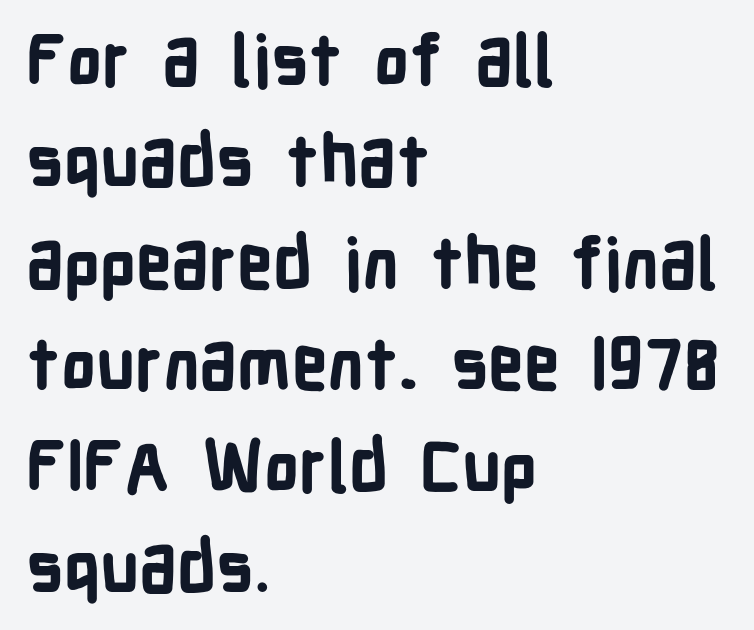
Visually the block forms a straight wall on the left and a jagged coastline on the right. The block of text has a typical density, with ordinary space between rows. The rendering shows plain stroke endings on the letterforms — a sans-serif design. Here the glyphs are tracked normally, forming tight word shapes.
